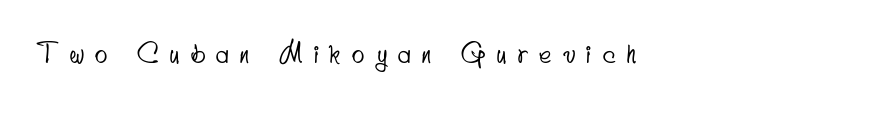
{"underline": "no", "align": "left", "letter_spacing": "wide", "letter_spacing_em": 0.44, "glyph_px": 26}
